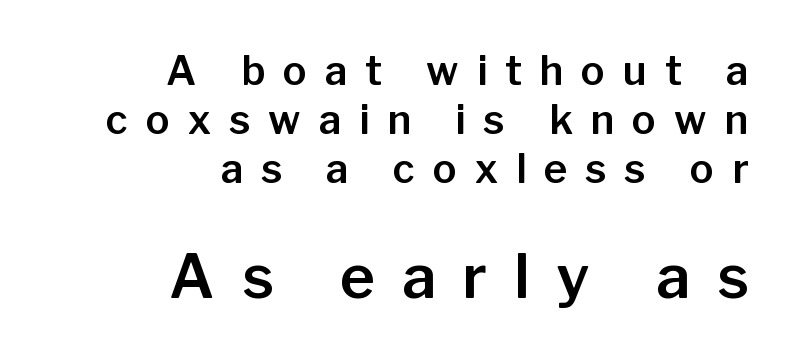
{"serif": "no", "italic": "no", "width": "normal", "stroke_contrast": "low", "x_height": "medium", "monospaced": "no", "underline": "no", "align": "right", "line_spacing_ratio": 1.22, "letter_spacing": "wide", "letter_spacing_em": 0.45, "larger_block": "second", "size_ratio": 1.5, "glyph_px": 60}
